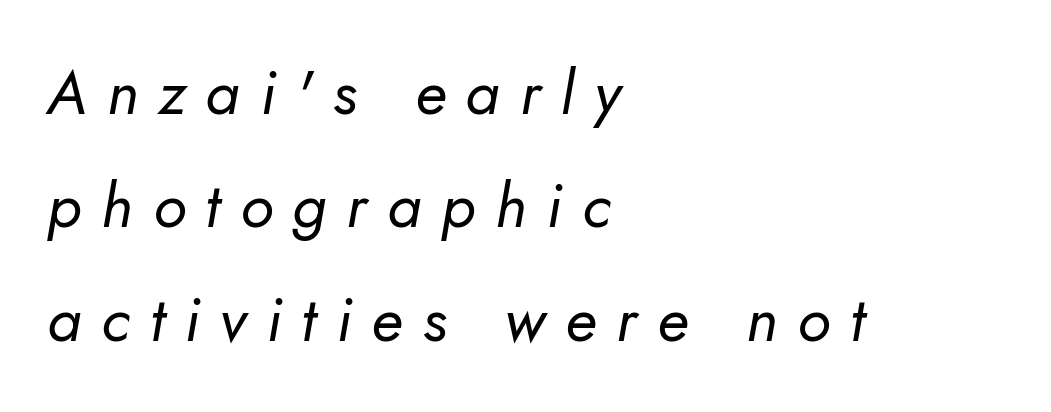
{"italic": "yes", "lean": "right", "slant_degrees": 5, "bold": "no", "weight": "regular", "width": "normal", "stroke_contrast": "low", "x_height": "small", "monospaced": "no", "underline": "no", "align": "left", "line_spacing_ratio": 1.83, "letter_spacing": "wide", "letter_spacing_em": 0.32, "glyph_px": 62}
